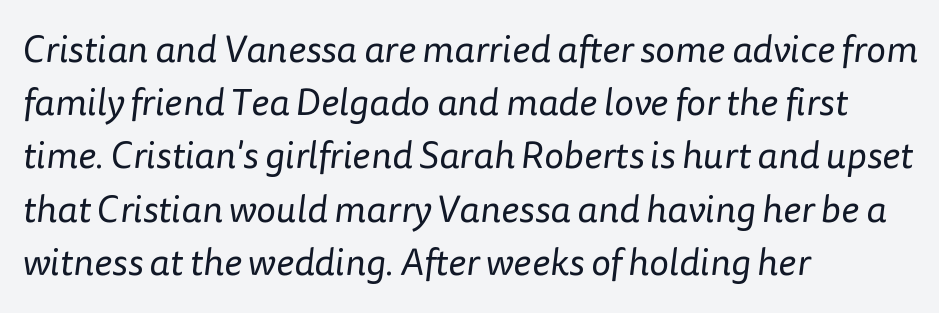
{"serif": "no", "bold": "no", "weight": "regular", "width": "normal", "stroke_contrast": "low", "x_height": "medium", "monospaced": "no", "underline": "no", "align": "left", "line_spacing": "normal", "line_spacing_ratio": 1.4, "letter_spacing": "normal", "letter_spacing_em": 0.0, "glyph_px": 38}
